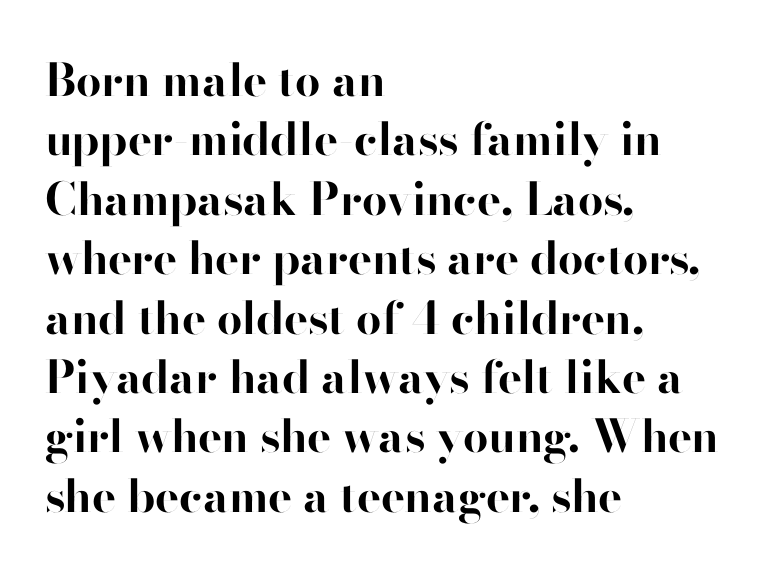
The image shows 45 px bold sans-serif type, upright; set left-aligned, normal line spacing (1.32x), normal letter spacing, not underlined; high stroke contrast and a small x-height.
